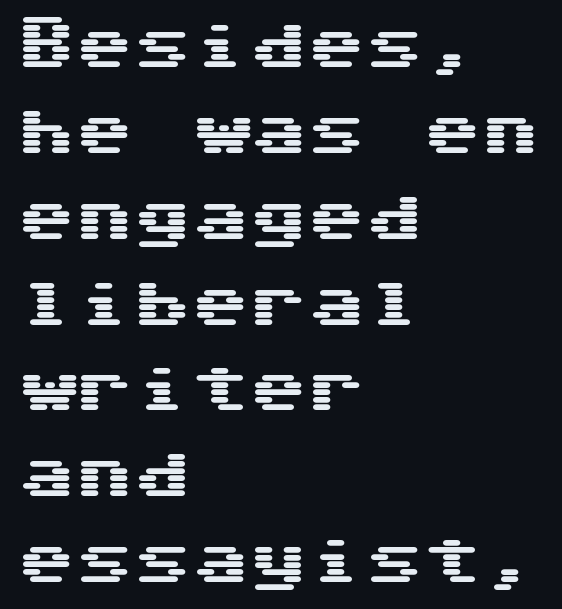
The image shows 58 px wide sans-serif type, upright; set left-aligned, normal line spacing (1.48x), normal letter spacing, not underlined; medium stroke contrast and a medium x-height.
